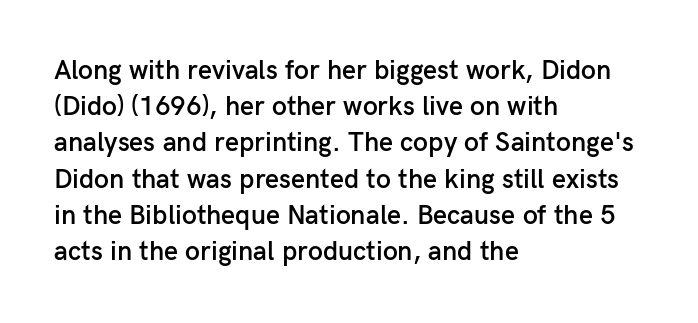
{"italic": "no", "bold": "semi", "underline": "no", "align": "left", "line_spacing": "normal", "line_spacing_ratio": 1.34, "letter_spacing": "normal", "letter_spacing_em": 0.0, "glyph_px": 27}
